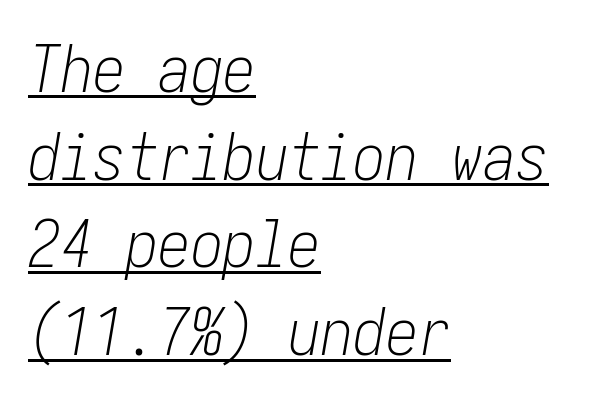
{"italic": "yes", "lean": "right", "slant_degrees": 10, "bold": "no", "weight": "light", "width": "condensed", "stroke_contrast": "low", "x_height": "medium", "underline": "yes", "align": "left", "line_spacing": "normal", "line_spacing_ratio": 1.35, "letter_spacing": "normal", "letter_spacing_em": 0.0, "glyph_px": 65}
